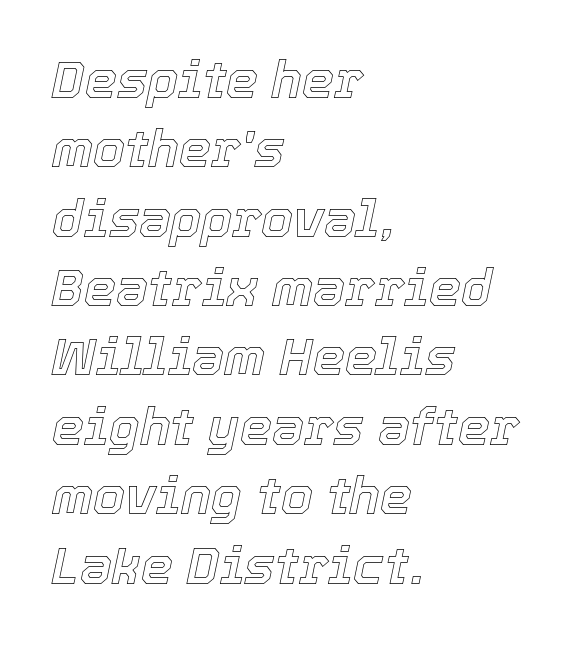
The image shows 51 px text type, italic (leaning right); set left-aligned, normal line spacing (1.36x), normal letter spacing, not underlined; a medium x-height.
